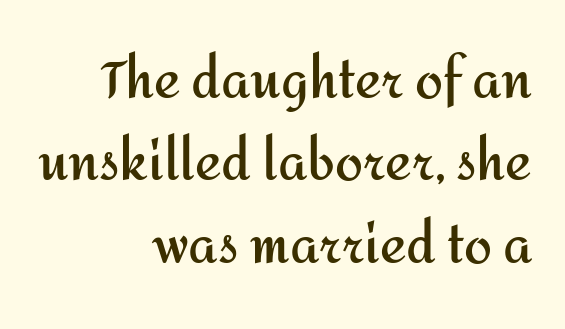
Q: Is the text bold? A: Yes.
Q: Is the text italic (slanted)? A: No, it is upright.
Q: Is the typeface a serif or a sans-serif typeface? A: Sans-serif.
Q: Is the text underlined? A: No.
Q: How is the paragraph aligned? A: Right-aligned.
Q: Is the spacing between letters normal or unusually wide? A: Normal.
Q: Is the spacing between lines tight, normal or loose? A: Normal.
Q: Width (condensed, normal, or wide)? A: Normal.
Q: Stroke contrast? A: Medium.
Q: x-height? A: Medium.
Q: Monospaced? A: No.
